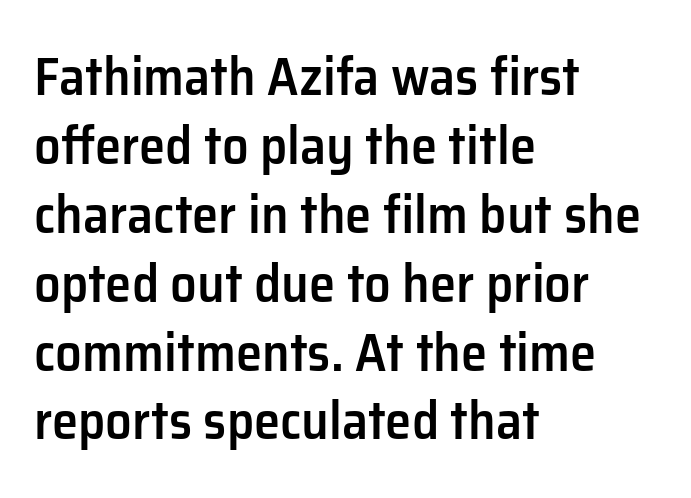
Q: Is the text bold? A: Semi-bold.
Q: Is the text italic (slanted)? A: No, it is upright.
Q: Is the typeface a serif or a sans-serif typeface? A: Sans-serif.
Q: Is the text underlined? A: No.
Q: How is the paragraph aligned? A: Left-aligned.
Q: Is the spacing between letters normal or unusually wide? A: Normal.
Q: Is the spacing between lines tight, normal or loose? A: Normal.
Q: Width (condensed, normal, or wide)? A: Normal.
Q: Stroke contrast? A: Low.
Q: x-height? A: Medium.
Q: Monospaced? A: No.
